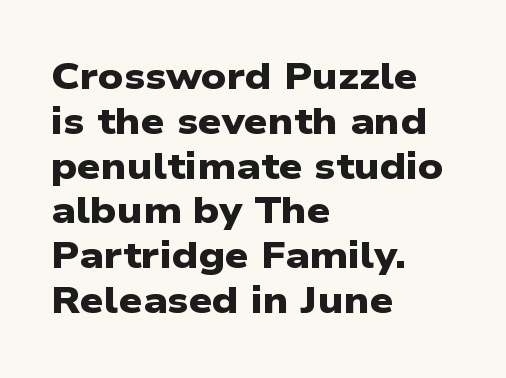
{"serif": "no", "bold": "yes", "weight": "heavy", "width": "wide", "stroke_contrast": "low", "x_height": "medium", "monospaced": "no", "underline": "no", "align": "left", "line_spacing_ratio": 1.21, "letter_spacing": "normal", "letter_spacing_em": 0.0, "glyph_px": 37}
